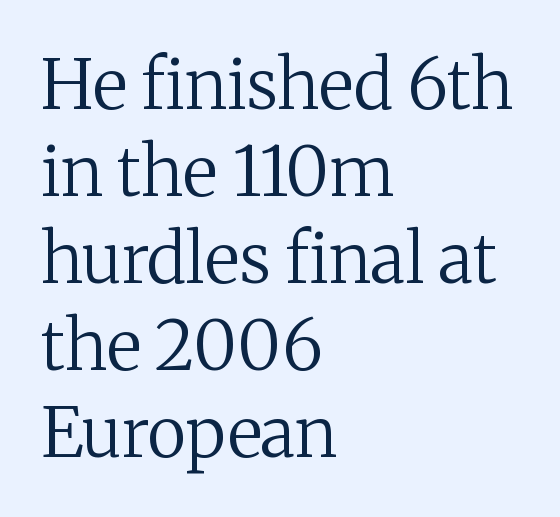
Q: Is the text bold? A: No.
Q: Is the text italic (slanted)? A: No, it is upright.
Q: Is the typeface a serif or a sans-serif typeface? A: Serif.
Q: Is the text underlined? A: No.
Q: How is the paragraph aligned? A: Left-aligned.
Q: Is the spacing between letters normal or unusually wide? A: Normal.
Q: Is the spacing between lines tight, normal or loose? A: Normal.
Q: Width (condensed, normal, or wide)? A: Normal.
Q: Stroke contrast? A: Medium.
Q: x-height? A: Medium.
Q: Monospaced? A: No.
